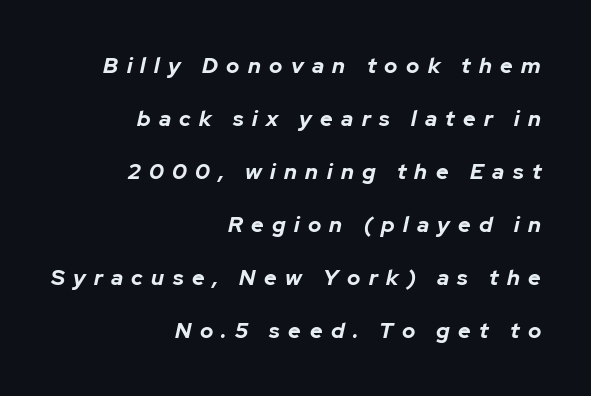
{"italic": "yes", "lean": "right", "slant_degrees": 12, "bold": "yes", "underline": "no", "align": "right", "line_spacing": "loose", "line_spacing_ratio": 2.41, "letter_spacing": "wide", "letter_spacing_em": 0.38, "glyph_px": 22}
